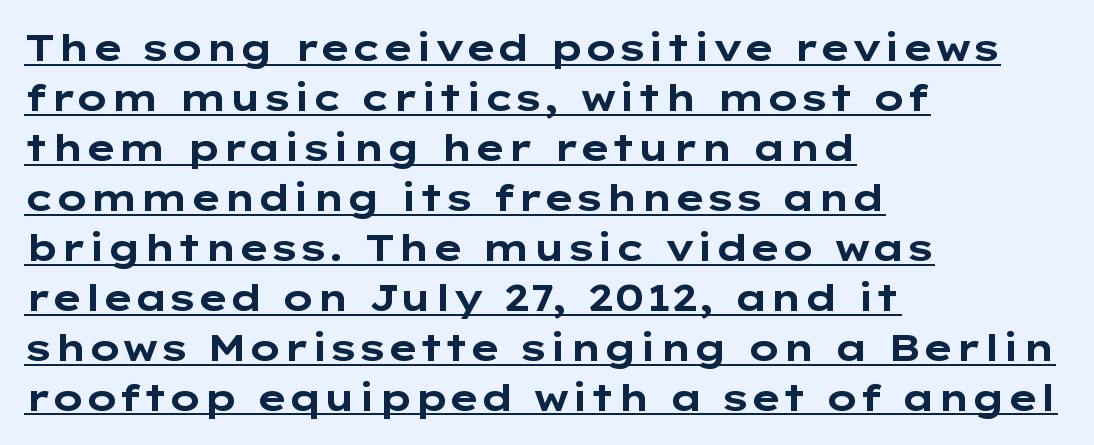
Q: Is the text bold? A: Yes.
Q: Is the text italic (slanted)? A: No, it is upright.
Q: Is the typeface a serif or a sans-serif typeface? A: Sans-serif.
Q: Is the text underlined? A: Yes.
Q: How is the paragraph aligned? A: Left-aligned.
Q: Is the spacing between letters normal or unusually wide? A: Normal.
Q: Is the spacing between lines tight, normal or loose? A: Normal.
Q: Width (condensed, normal, or wide)? A: Wide.
Q: Stroke contrast? A: Low.
Q: x-height? A: Medium.
Q: Monospaced? A: No.
